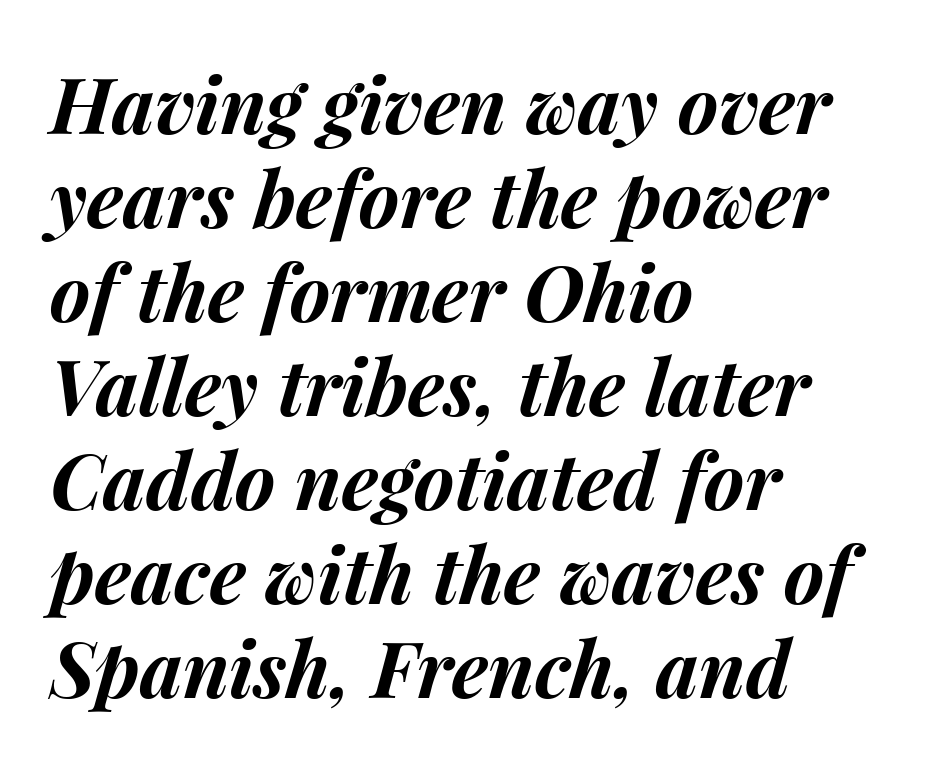
The image shows 77 px bold type, italic (leaning right); set left-aligned, line spacing 1.22x, normal letter spacing, not underlined; medium stroke contrast and a medium x-height.
